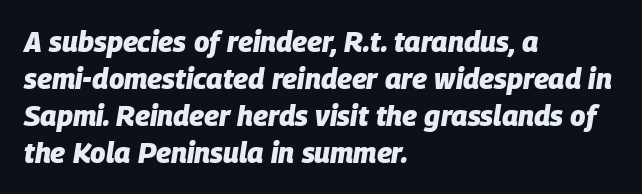
{"italic": "yes", "lean": "right", "slant_degrees": 9, "bold": "yes", "weight": "heavy", "width": "normal", "stroke_contrast": "low", "x_height": "large", "monospaced": "no", "underline": "no", "align": "left", "line_spacing": "normal", "line_spacing_ratio": 1.32, "letter_spacing": "normal", "letter_spacing_em": 0.0, "glyph_px": 28}
